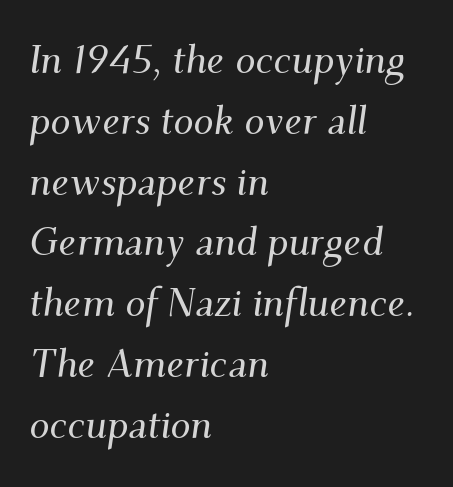
{"serif": "yes", "italic": "yes", "lean": "right", "slant_degrees": 9, "width": "normal", "stroke_contrast": "medium", "x_height": "small", "monospaced": "no", "underline": "no", "align": "left", "line_spacing": "normal", "line_spacing_ratio": 1.52, "letter_spacing": "normal", "letter_spacing_em": 0.0, "glyph_px": 40}
